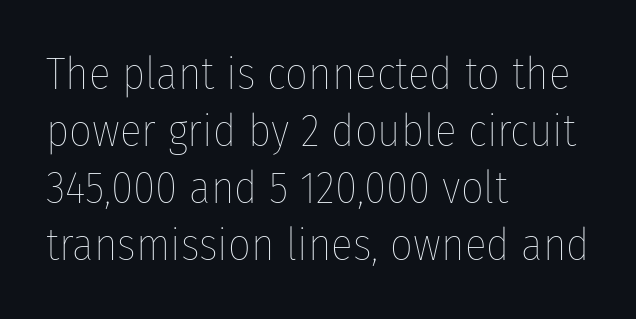
{"italic": "no", "bold": "no", "weight": "thin", "width": "condensed", "stroke_contrast": "low", "x_height": "medium", "monospaced": "no", "underline": "no", "align": "left", "line_spacing": "normal", "line_spacing_ratio": 1.27, "letter_spacing": "normal", "letter_spacing_em": 0.0, "glyph_px": 45}
